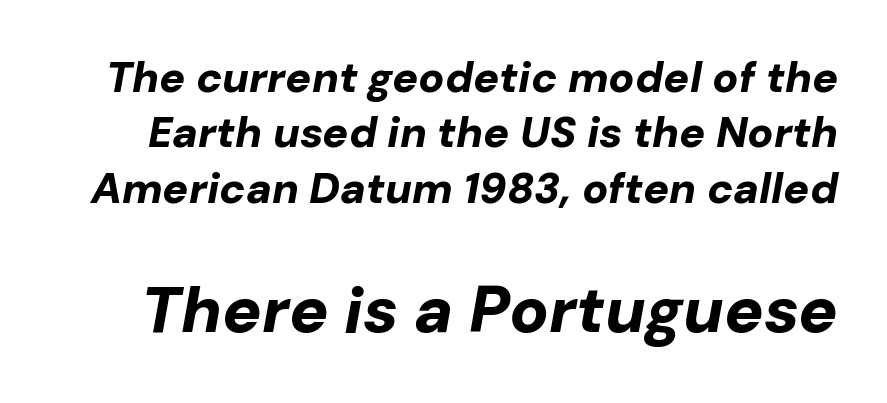
Q: Is the text bold? A: Yes.
Q: Is the text italic (slanted)? A: Yes, it leans right by about 10 degrees.
Q: Is the text underlined? A: No.
Q: Is the spacing between letters normal or unusually wide? A: Normal.
Q: Is the spacing between lines tight, normal or loose? A: Normal.
Q: Which block of text is set in a larger size, the first (top) or the second (bottom)? A: The second (bottom) one.
Q: Width (condensed, normal, or wide)? A: Normal.
Q: Stroke contrast? A: Low.
Q: x-height? A: Medium.
Q: Monospaced? A: No.
